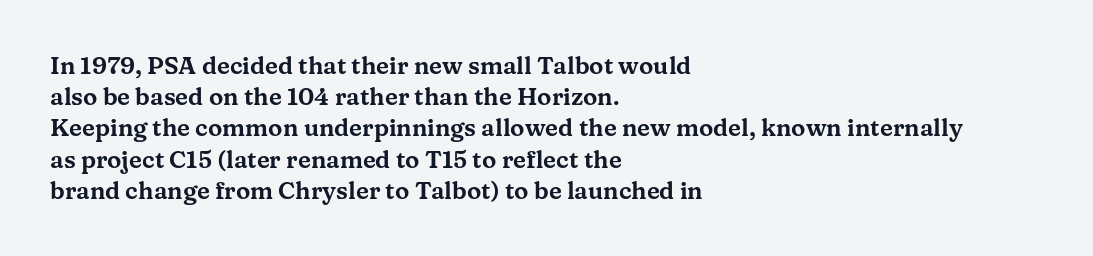
{"italic": "no", "underline": "no", "align": "left", "line_spacing": "normal", "line_spacing_ratio": 1.3, "letter_spacing": "normal", "letter_spacing_em": 0.0, "glyph_px": 24}
